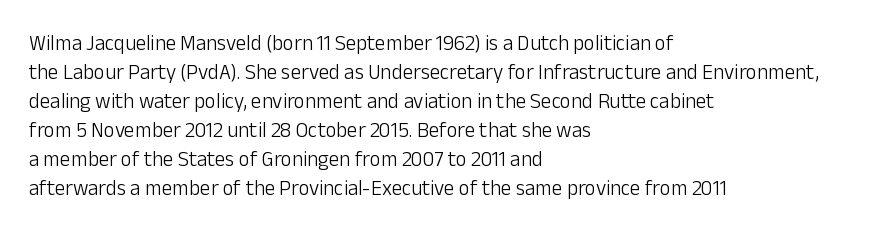
Q: Is the text bold? A: No.
Q: Is the text italic (slanted)? A: No, it is upright.
Q: Is the text underlined? A: No.
Q: How is the paragraph aligned? A: Left-aligned.
Q: Is the spacing between letters normal or unusually wide? A: Normal.
Q: Is the spacing between lines tight, normal or loose? A: Normal.
